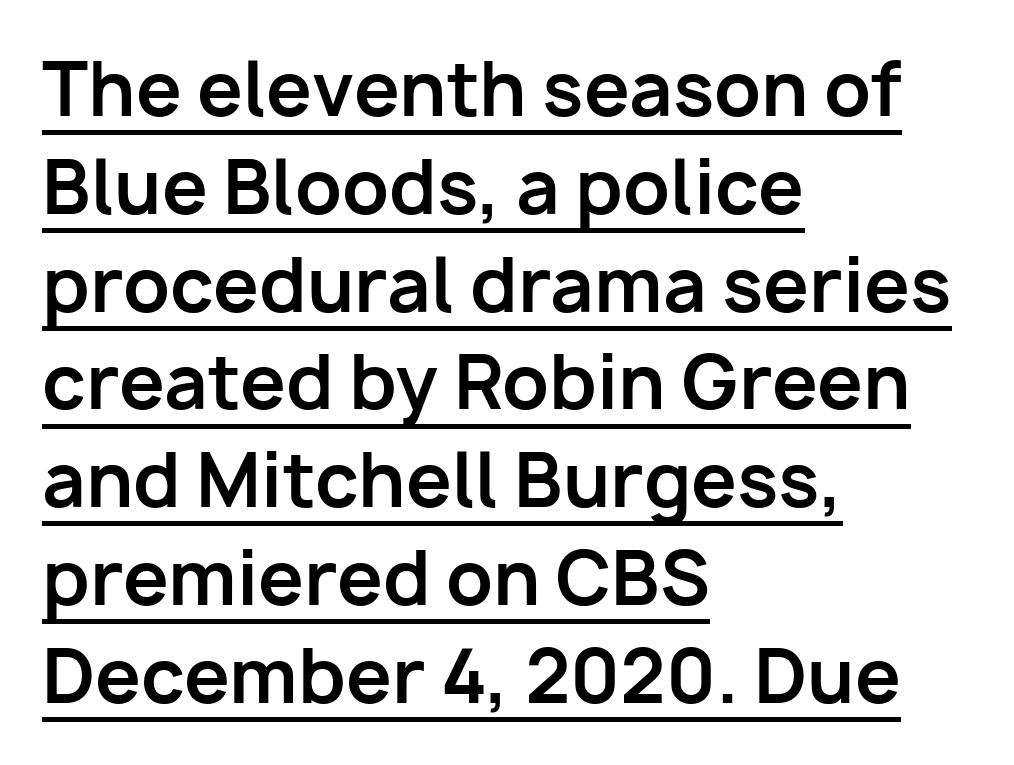
Q: Is the text bold? A: Yes.
Q: Is the text italic (slanted)? A: No, it is upright.
Q: Is the typeface a serif or a sans-serif typeface? A: Sans-serif.
Q: Is the text underlined? A: Yes.
Q: How is the paragraph aligned? A: Left-aligned.
Q: Is the spacing between letters normal or unusually wide? A: Normal.
Q: Is the spacing between lines tight, normal or loose? A: Normal.
Q: Width (condensed, normal, or wide)? A: Normal.
Q: Stroke contrast? A: Low.
Q: x-height? A: Medium.
Q: Monospaced? A: No.
